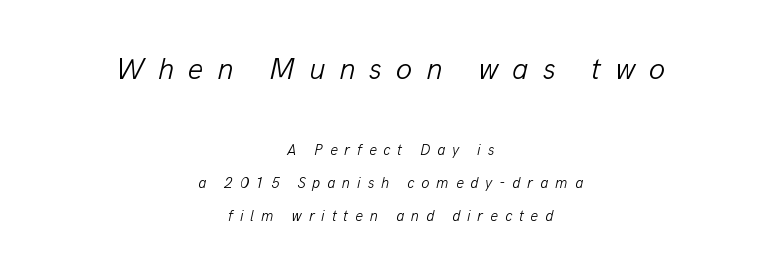
The image shows 30 px light type, italic (leaning right); set centered, loose line spacing (2.2x), unusually wide letter spacing (+0.46 em), not underlined; the first (top) block is 2.0x larger; low stroke contrast and a medium x-height.
